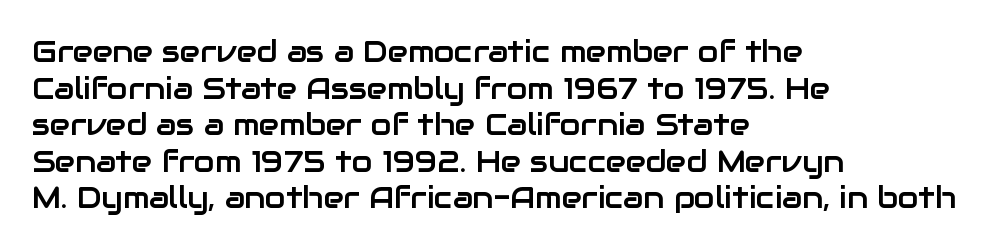
{"serif": "no", "italic": "no", "width": "normal", "stroke_contrast": "low", "x_height": "medium", "monospaced": "no", "underline": "no", "align": "left", "line_spacing_ratio": 1.22, "letter_spacing": "normal", "letter_spacing_em": 0.0, "glyph_px": 30}
